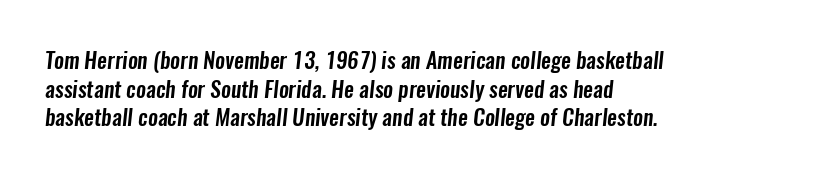
The image shows 22 px text type; set left-aligned, normal line spacing (1.3x), normal letter spacing, not underlined.
